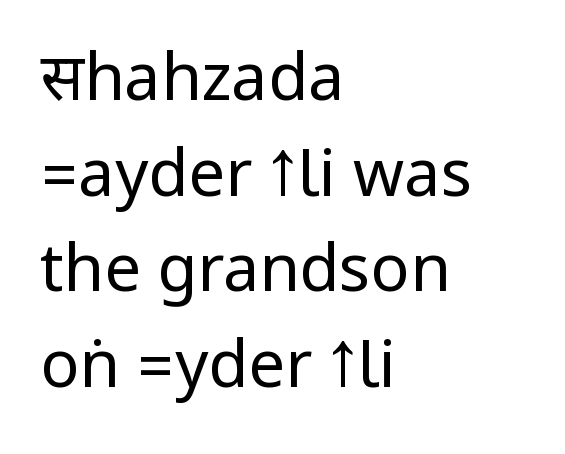
Q: Is the text bold? A: No.
Q: Is the text italic (slanted)? A: No, it is upright.
Q: Is the typeface a serif or a sans-serif typeface? A: Sans-serif.
Q: Is the text underlined? A: No.
Q: How is the paragraph aligned? A: Left-aligned.
Q: Is the spacing between letters normal or unusually wide? A: Normal.
Q: Is the spacing between lines tight, normal or loose? A: Normal.
Q: Width (condensed, normal, or wide)? A: Condensed.
Q: Stroke contrast? A: Low.
